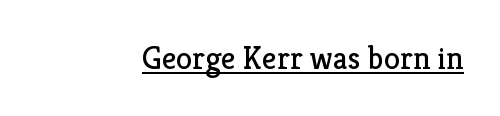
The image shows 32 px regular-weight serif type, upright; set normal letter spacing, underlined; low stroke contrast and a medium x-height.
